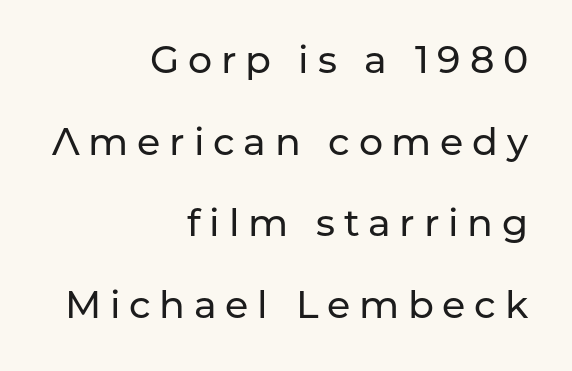
The image shows 38 px sans-serif type, upright; set right-aligned, loose line spacing (2.15x), unusually wide letter spacing (+0.23 em), not underlined; low stroke contrast and a medium x-height.
